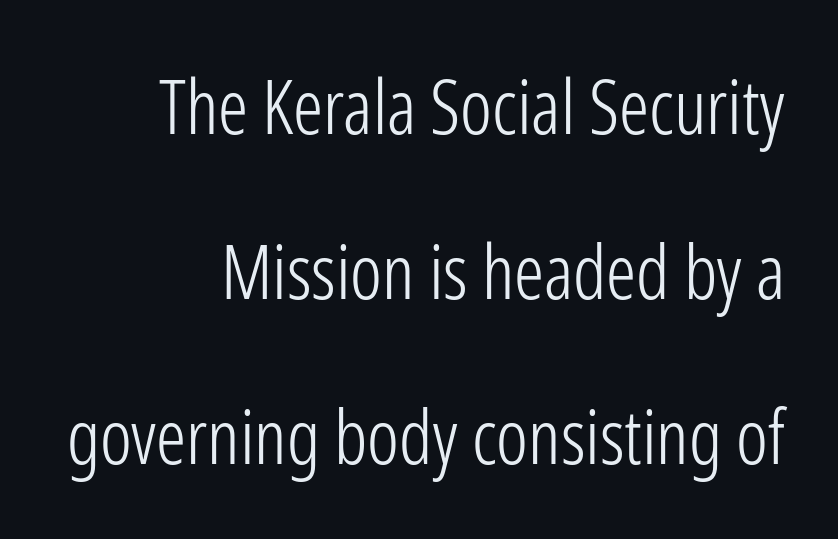
The face used here is rendered with its standard letterfit. Letters rest on an invisible, unmarked baseline. The lines are quadded right. The letters advance in unequal steps, a hallmark of proportional type. The type sits square on the baseline with zero lean. Ink coverage per letter is moderate at most.
